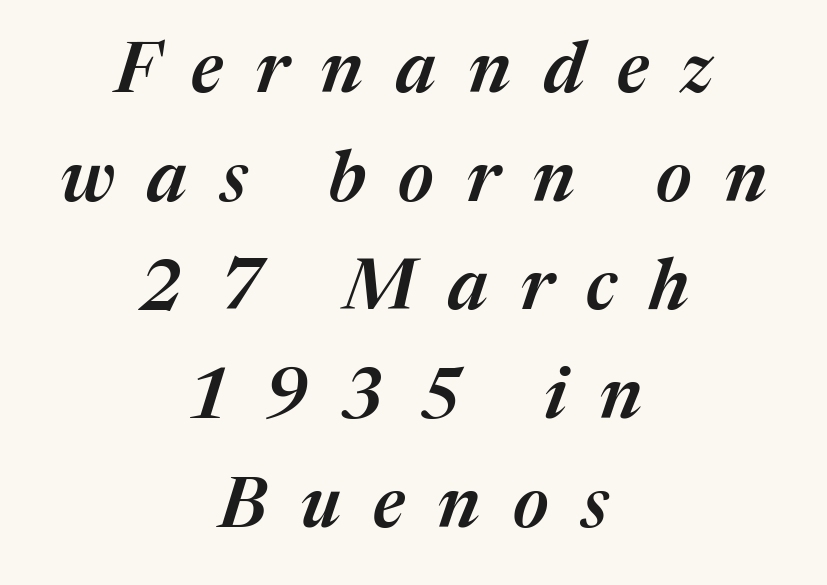
Q: Is the text bold? A: Semi-bold.
Q: Is the text italic (slanted)? A: Yes, it leans right by about 17 degrees.
Q: Is the text underlined? A: No.
Q: How is the paragraph aligned? A: Centered.
Q: Is the spacing between letters normal or unusually wide? A: Unusually wide.
Q: Is the spacing between lines tight, normal or loose? A: Normal.
Q: Width (condensed, normal, or wide)? A: Normal.
Q: Stroke contrast? A: Medium.
Q: x-height? A: Medium.
Q: Monospaced? A: No.
